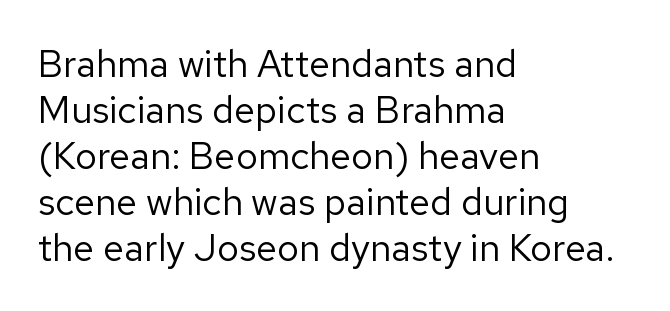
The image shows 38 px regular-weight sans-serif type, upright; set left-aligned, line spacing 1.21x, normal letter spacing, not underlined; low stroke contrast and a medium x-height.
